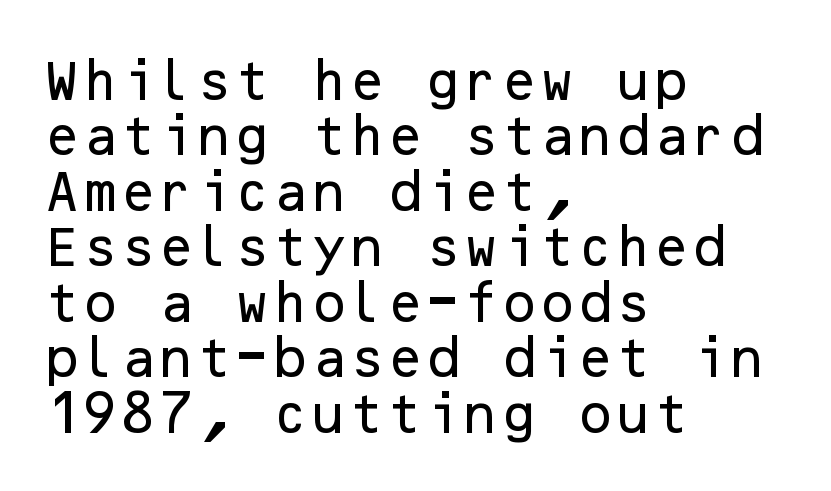
Q: Is the text italic (slanted)? A: No, it is upright.
Q: Is the typeface a serif or a sans-serif typeface? A: Sans-serif.
Q: Is the text underlined? A: No.
Q: How is the paragraph aligned? A: Left-aligned.
Q: Is the spacing between letters normal or unusually wide? A: Normal.
Q: Is the spacing between lines tight, normal or loose? A: Normal.
Q: Width (condensed, normal, or wide)? A: Normal.
Q: Stroke contrast? A: Low.
Q: x-height? A: Medium.
